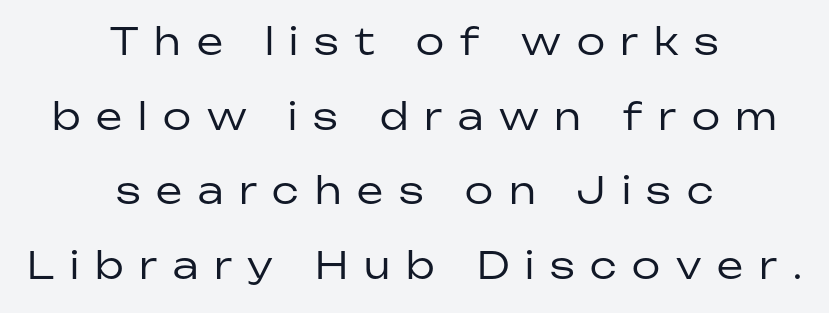
Students, note that the glyphs here are deliberately spaced far apart. No heavy texture on the line: the type isn't bold. Leading: increased. The gap between lines stays unmarked. Typeset on center — no edge is straight. Spacing verdict: proportional, widths tailored to each character.
